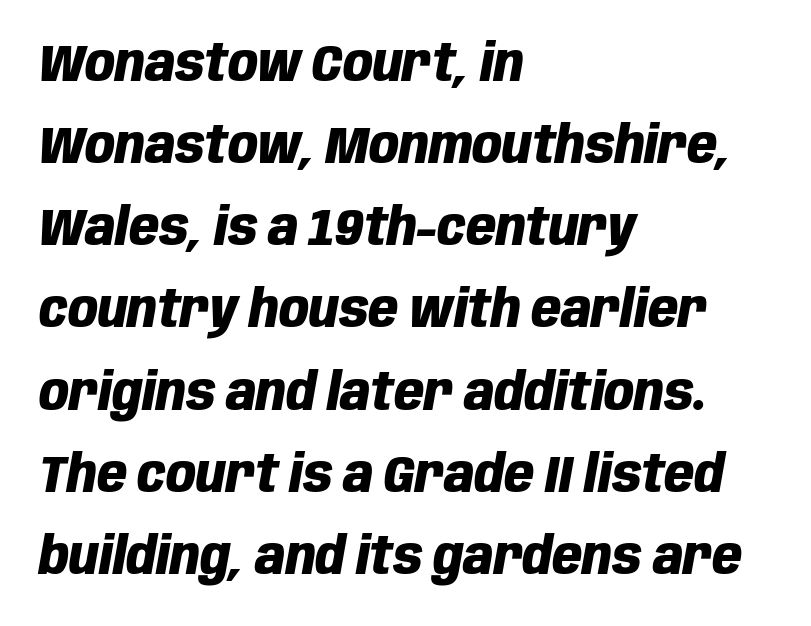
The image shows 52 px heavy, condensed type, italic (leaning right); set left-aligned, normal line spacing (1.58x), normal letter spacing, not underlined; low stroke contrast and a large x-height.
